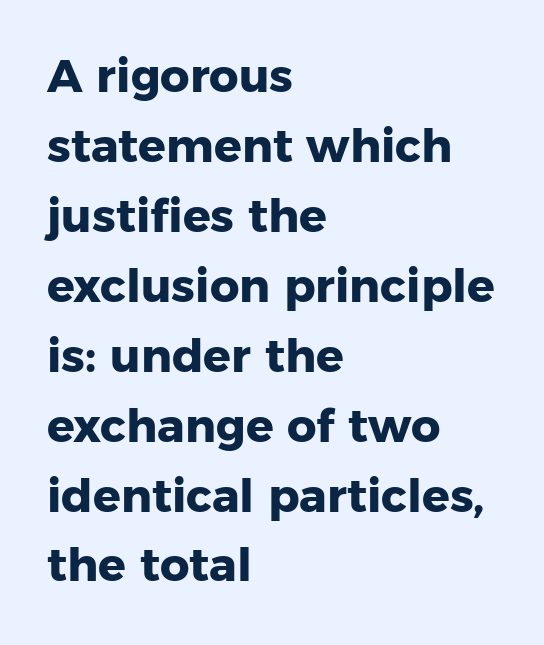
A bare baseline throughout the passage. This rendering employs a face without finishing strokes, i.e., a sans-serif. The line texture is even and compact thanks to regular tracking. You can tell it's not italic because the verticals are truly vertical. Is the block centered? No — it sits flush against the left margin.
